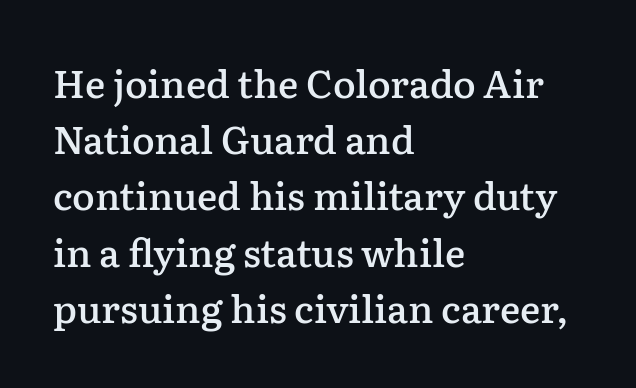
The image shows 38 px semibold serif type, upright; set left-aligned, normal line spacing (1.48x), normal letter spacing, not underlined; low stroke contrast and a medium x-height.
